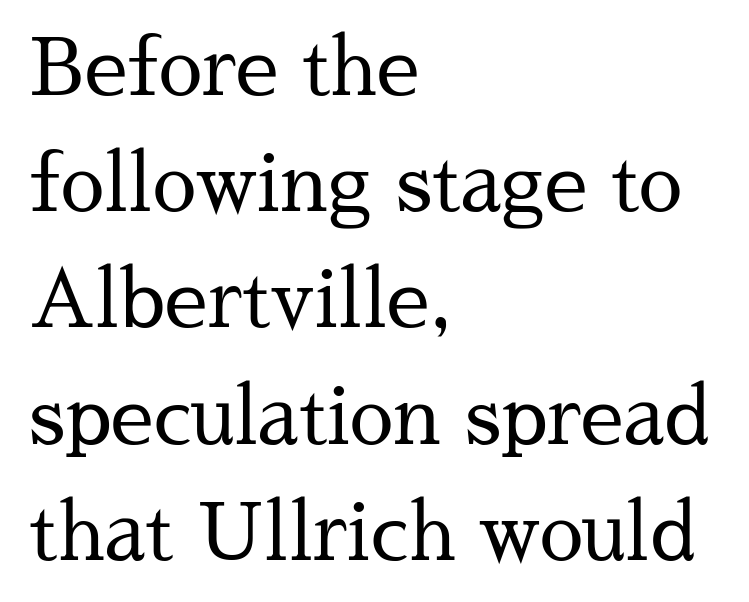
Q: Is the text bold? A: No.
Q: Is the text italic (slanted)? A: No, it is upright.
Q: Is the typeface a serif or a sans-serif typeface? A: Serif.
Q: Is the text underlined? A: No.
Q: How is the paragraph aligned? A: Left-aligned.
Q: Is the spacing between letters normal or unusually wide? A: Normal.
Q: Is the spacing between lines tight, normal or loose? A: Normal.
Q: Width (condensed, normal, or wide)? A: Normal.
Q: Stroke contrast? A: Medium.
Q: x-height? A: Medium.
Q: Monospaced? A: No.
